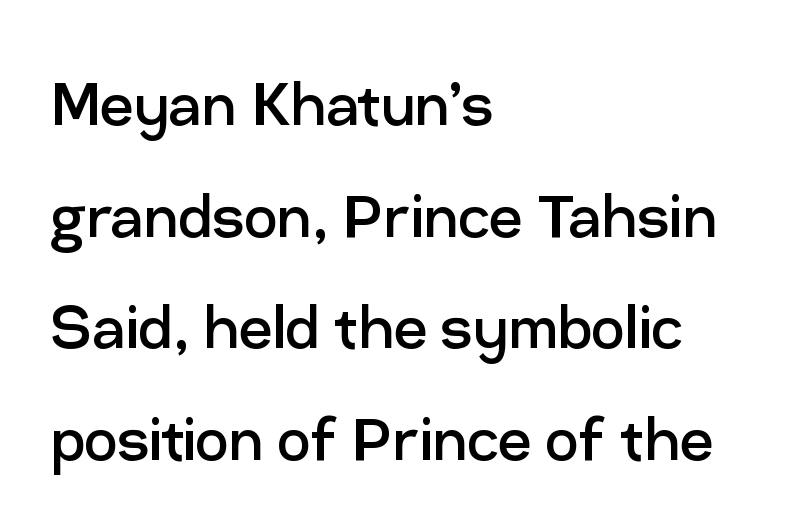
Q: Is the text bold? A: No.
Q: Is the text italic (slanted)? A: No, it is upright.
Q: Is the typeface a serif or a sans-serif typeface? A: Sans-serif.
Q: Is the text underlined? A: No.
Q: How is the paragraph aligned? A: Left-aligned.
Q: Is the spacing between letters normal or unusually wide? A: Normal.
Q: Is the spacing between lines tight, normal or loose? A: Normal.
Q: Width (condensed, normal, or wide)? A: Normal.
Q: Stroke contrast? A: Low.
Q: x-height? A: Medium.
Q: Monospaced? A: No.
